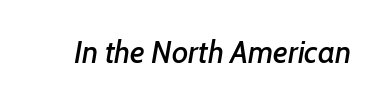
Q: Is the text italic (slanted)? A: Yes, it leans right by about 7 degrees.
Q: Is the text underlined? A: No.
Q: Is the spacing between letters normal or unusually wide? A: Normal.
Q: Width (condensed, normal, or wide)? A: Normal.
Q: Stroke contrast? A: Low.
Q: x-height? A: Medium.
Q: Monospaced? A: No.
